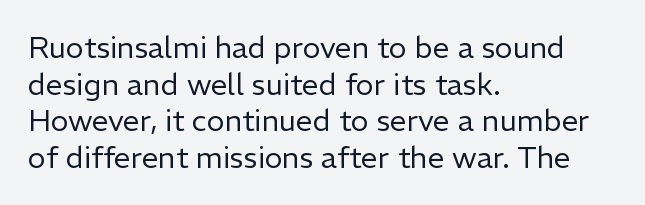
Q: Is the text bold? A: No.
Q: Is the text italic (slanted)? A: No, it is upright.
Q: Is the typeface a serif or a sans-serif typeface? A: Sans-serif.
Q: Is the text underlined? A: No.
Q: How is the paragraph aligned? A: Left-aligned.
Q: Is the spacing between letters normal or unusually wide? A: Normal.
Q: Width (condensed, normal, or wide)? A: Normal.
Q: Stroke contrast? A: Low.
Q: x-height? A: Medium.
Q: Monospaced? A: No.
